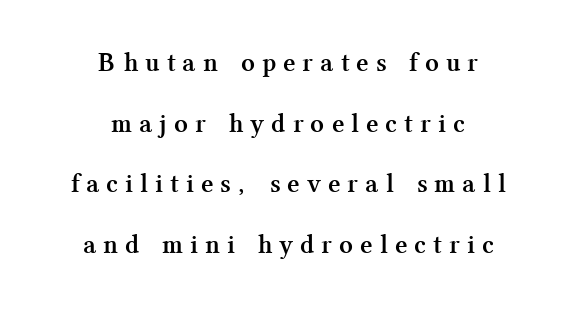
The image shows 27 px bold type, upright; set centered, loose line spacing (2.25x), unusually wide letter spacing (+0.34 em), not underlined.
